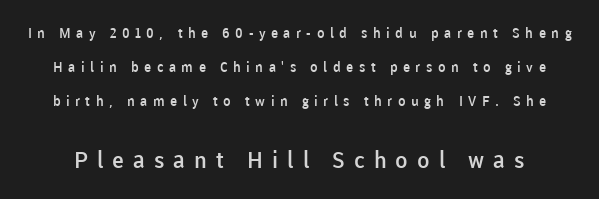
The image shows 23 px text type, upright; set loose line spacing (2.42x), unusually wide letter spacing (+0.39 em), not underlined; the second (bottom) block is 1.64x larger.
